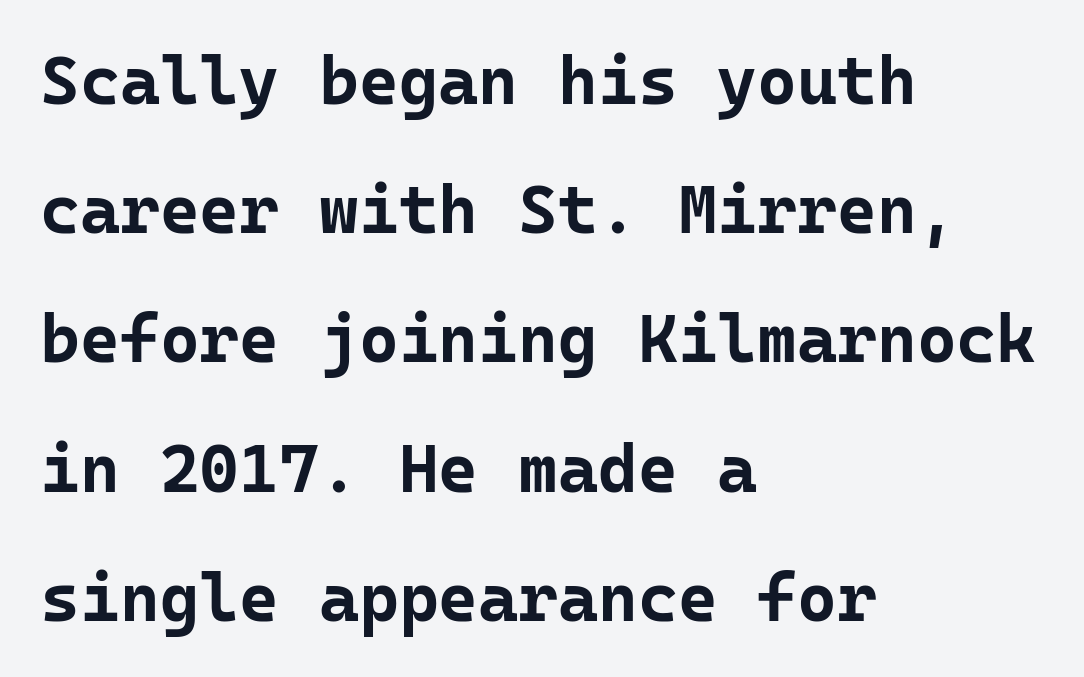
Q: Is the text bold? A: Yes.
Q: Is the text italic (slanted)? A: No, it is upright.
Q: Is the typeface a serif or a sans-serif typeface? A: Sans-serif.
Q: Is the text underlined? A: No.
Q: How is the paragraph aligned? A: Left-aligned.
Q: Is the spacing between letters normal or unusually wide? A: Normal.
Q: Is the spacing between lines tight, normal or loose? A: Loose.
Q: Width (condensed, normal, or wide)? A: Normal.
Q: Stroke contrast? A: Low.
Q: x-height? A: Medium.
Q: Monospaced? A: Yes.
